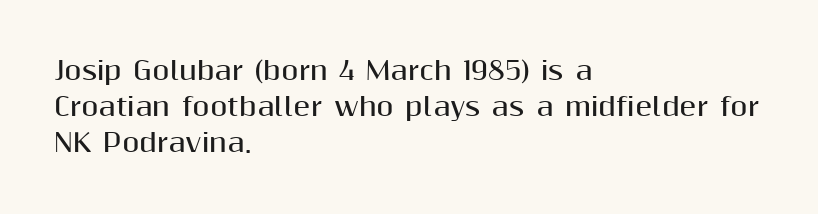
Nope, not italic — everything's standing straight. A normal amount of white space separates one row of letters from the next. Pretty heavy lettering here — definitely bold. Line starts are locked; line ends wander. Tracking here is standard; glyphs follow each other at the usual distance. Decoration check: the copy has no underline.
